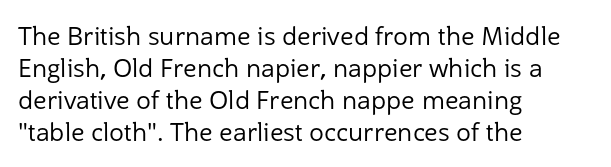
{"italic": "no", "bold": "no", "underline": "no", "align": "left", "line_spacing": "normal", "line_spacing_ratio": 1.28, "letter_spacing": "normal", "letter_spacing_em": 0.0, "glyph_px": 25}
